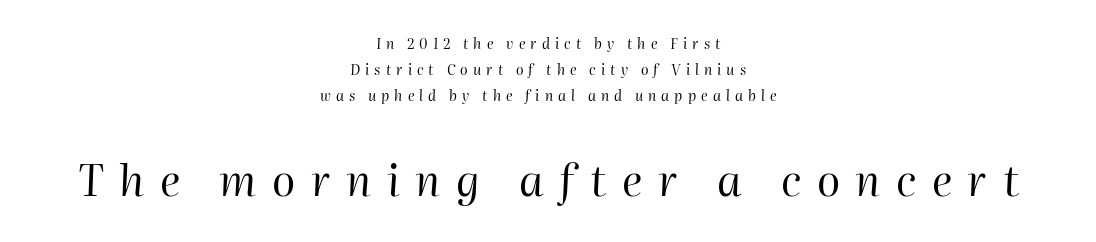
The image shows 43 px regular-weight type, italic (leaning right); set centered, line spacing 1.87x, unusually wide letter spacing (+0.36 em), not underlined; the second (bottom) block is 3.07x larger; high stroke contrast and a medium x-height.
